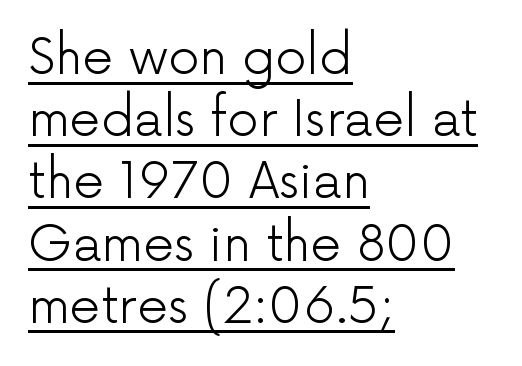
The image shows 49 px light sans-serif type, upright; set left-aligned, normal line spacing (1.27x), normal letter spacing, underlined; low stroke contrast and a medium x-height.
